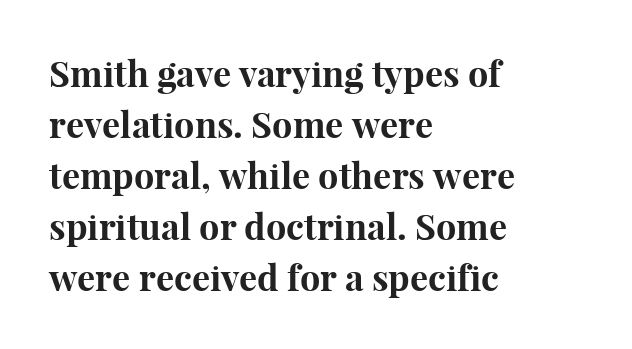
Q: Is the text bold? A: Yes.
Q: Is the text italic (slanted)? A: No, it is upright.
Q: Is the typeface a serif or a sans-serif typeface? A: Serif.
Q: Is the text underlined? A: No.
Q: How is the paragraph aligned? A: Left-aligned.
Q: Is the spacing between letters normal or unusually wide? A: Normal.
Q: Is the spacing between lines tight, normal or loose? A: Normal.
Q: Width (condensed, normal, or wide)? A: Normal.
Q: Stroke contrast? A: High.
Q: x-height? A: Medium.
Q: Monospaced? A: No.
